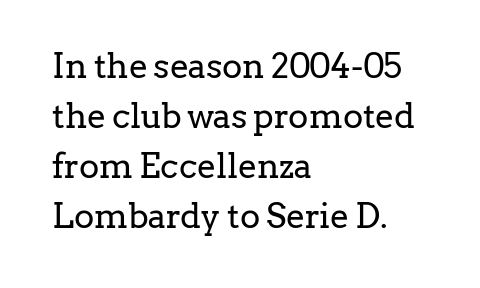
{"serif": "yes", "italic": "no", "bold": "no", "weight": "regular", "width": "normal", "stroke_contrast": "low", "x_height": "medium", "monospaced": "no", "underline": "no", "align": "left", "line_spacing": "normal", "line_spacing_ratio": 1.47, "letter_spacing": "normal", "letter_spacing_em": 0.0, "glyph_px": 34}
